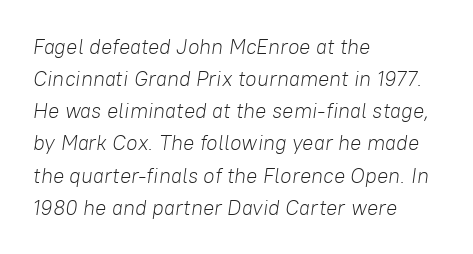
{"italic": "yes", "lean": "right", "slant_degrees": 8, "bold": "no", "underline": "no", "align": "left", "line_spacing": "normal", "line_spacing_ratio": 1.53, "letter_spacing": "normal", "letter_spacing_em": 0.0, "glyph_px": 21}
